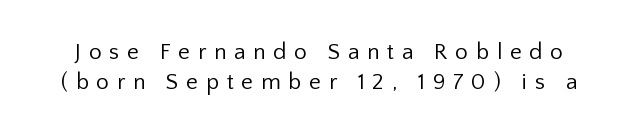
Q: Is the text bold? A: No.
Q: Is the text italic (slanted)? A: No, it is upright.
Q: Is the text underlined? A: No.
Q: Is the spacing between letters normal or unusually wide? A: Unusually wide.
Q: Is the spacing between lines tight, normal or loose? A: Normal.
